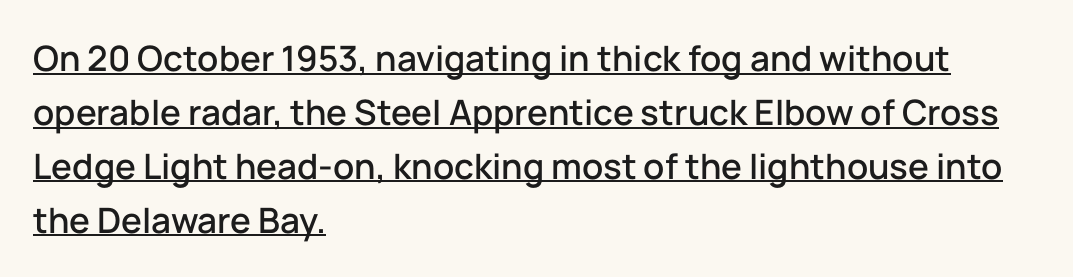
Q: Is the text italic (slanted)? A: No, it is upright.
Q: Is the typeface a serif or a sans-serif typeface? A: Sans-serif.
Q: Is the text underlined? A: Yes.
Q: How is the paragraph aligned? A: Left-aligned.
Q: Is the spacing between letters normal or unusually wide? A: Normal.
Q: Is the spacing between lines tight, normal or loose? A: Normal.
Q: Width (condensed, normal, or wide)? A: Normal.
Q: Stroke contrast? A: Low.
Q: x-height? A: Medium.
Q: Monospaced? A: No.
